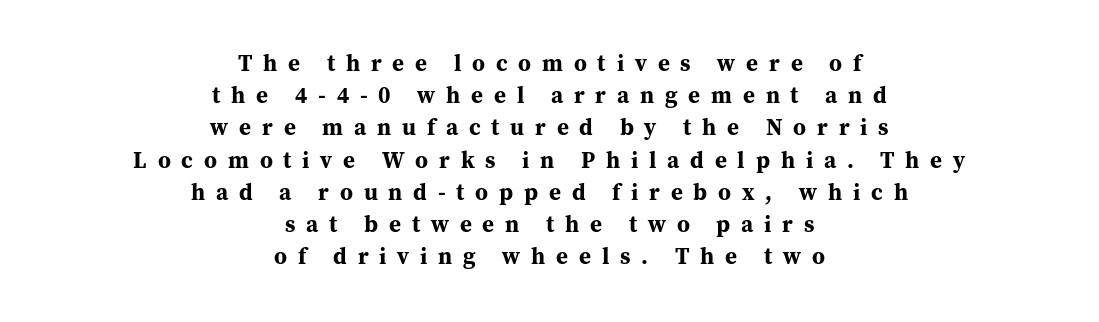
{"italic": "no", "bold": "yes", "underline": "no", "align": "center", "line_spacing": "normal", "line_spacing_ratio": 1.4, "letter_spacing": "wide", "letter_spacing_em": 0.47, "glyph_px": 23}
